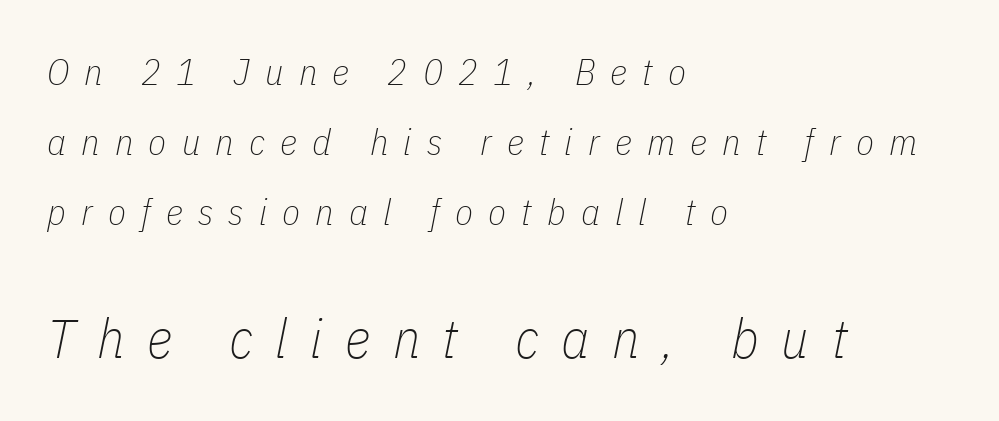
Type without underlining. The rendering uses natural spacing where letterforms have individual widths. No heavy texture on the line: the type isn't bold. Posture: slanted. Does extra space separate the letters? Yes, quite a lot of it.
